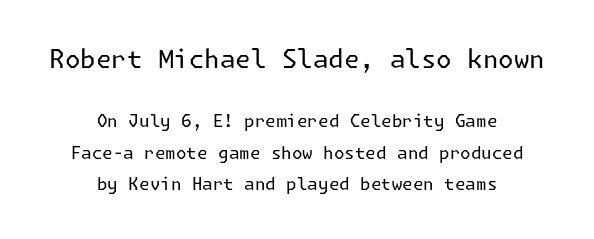
The horizontal fit of the characters is conventional and even. Letters have the restrained weight of plain body copy at most. This sample uses an upright cut, with every glyph sitting square on the baseline. Casual observation: everything's sitting right in the middle.
